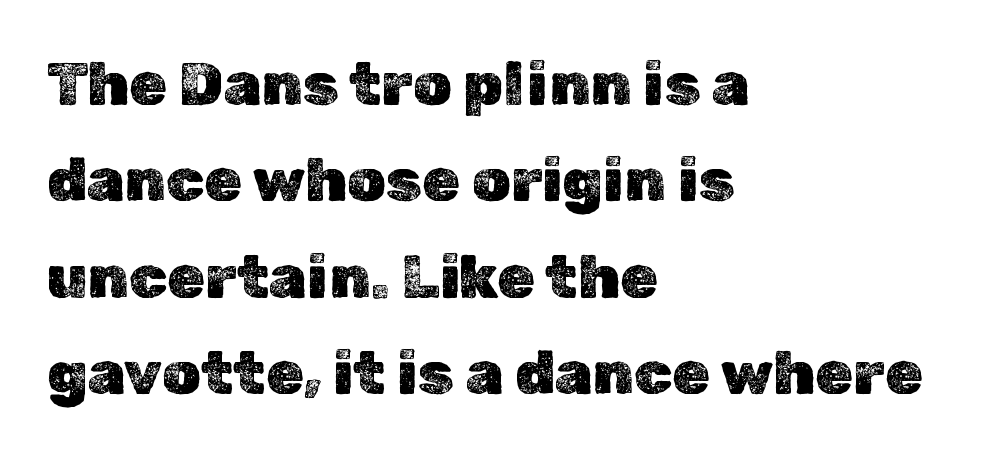
{"italic": "no", "width": "normal", "x_height": "medium", "monospaced": "no", "underline": "no", "align": "left", "line_spacing": "normal", "line_spacing_ratio": 1.58, "letter_spacing": "normal", "letter_spacing_em": 0.0, "glyph_px": 61}
